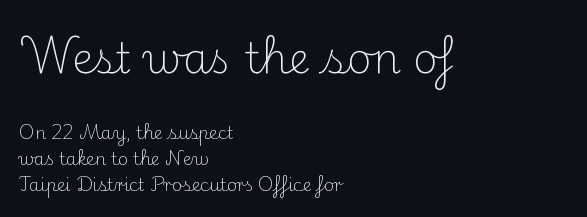
{"serif": "yes", "italic": "no", "bold": "no", "weight": "light", "width": "normal", "stroke_contrast": "medium", "x_height": "small", "monospaced": "no", "underline": "no", "align": "left", "line_spacing": "normal", "line_spacing_ratio": 1.53, "letter_spacing": "normal", "letter_spacing_em": 0.0, "larger_block": "first", "size_ratio": 2.47, "glyph_px": 42}
